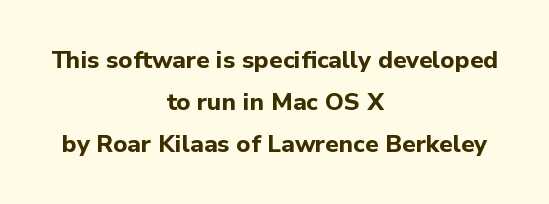
No word sits above an underline. The type is set solid horizontally, with unmodified tracking. If you folded the block vertically in half, each line would mirror itself in length. Weight check: bold — yes, fully. When letters stand straight like this, we call the style roman or upright.
